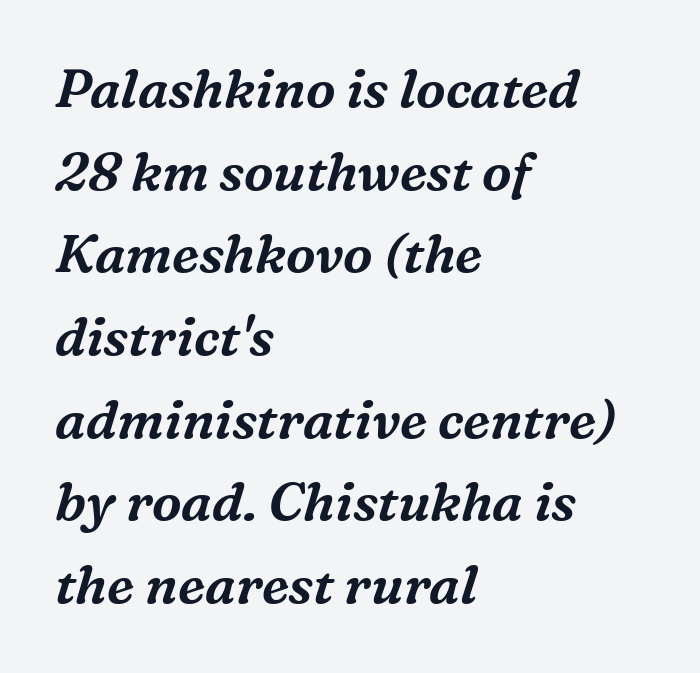
The image shows 53 px serif type, italic (leaning right); set left-aligned, normal line spacing (1.56x), normal letter spacing, not underlined; medium stroke contrast and a medium x-height.
